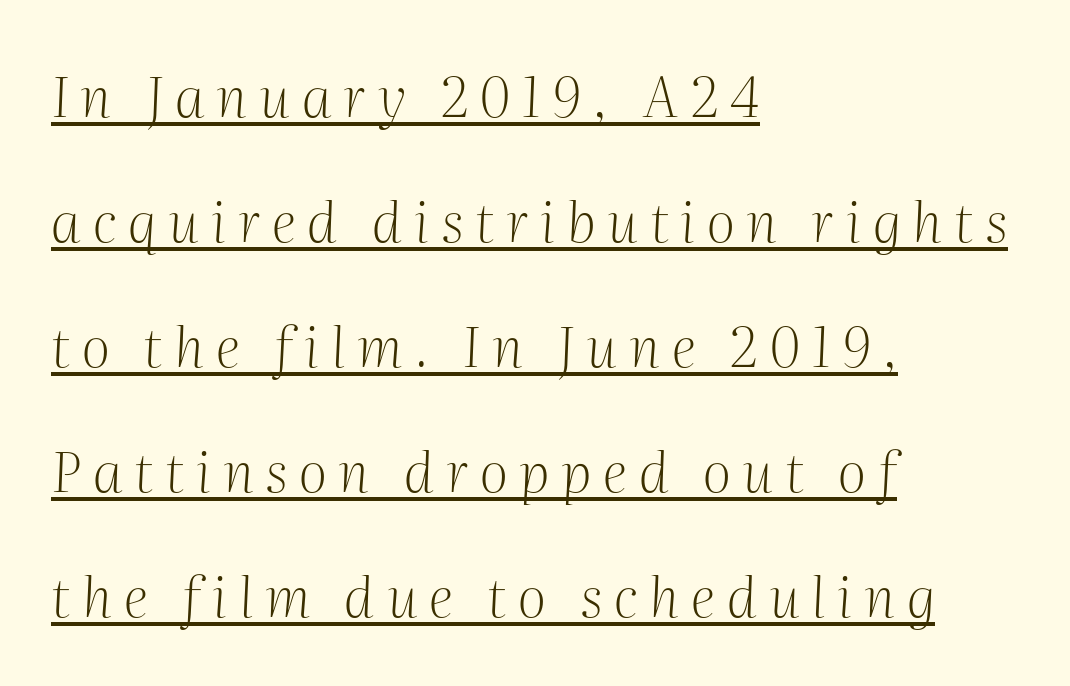
{"serif": "yes", "italic": "yes", "lean": "right", "slant_degrees": 2, "bold": "no", "weight": "light", "width": "normal", "stroke_contrast": "medium", "x_height": "medium", "monospaced": "no", "underline": "yes", "align": "left", "line_spacing": "loose", "line_spacing_ratio": 2.23, "letter_spacing": "wide", "letter_spacing_em": 0.21, "glyph_px": 56}
